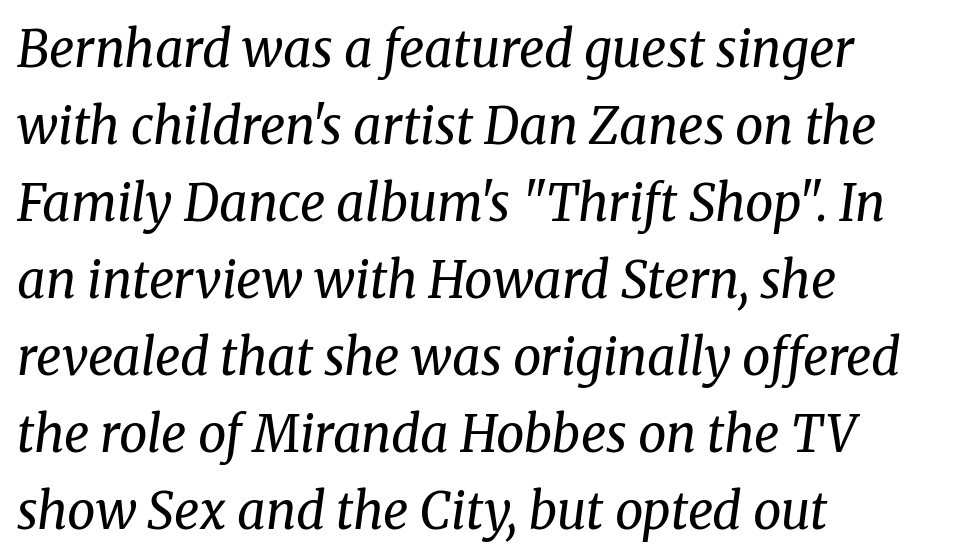
The image shows 50 px regular-weight serif type, italic (leaning right); set left-aligned, normal line spacing (1.54x), normal letter spacing, not underlined; medium stroke contrast and a medium x-height.
